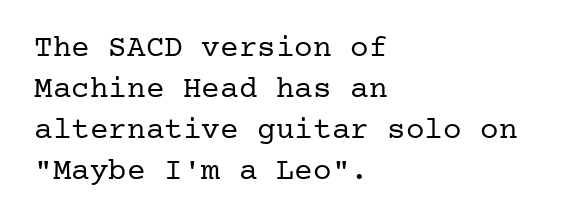
Q: Is the text bold? A: No.
Q: Is the text italic (slanted)? A: No, it is upright.
Q: Is the typeface a serif or a sans-serif typeface? A: Serif.
Q: Is the text underlined? A: No.
Q: How is the paragraph aligned? A: Left-aligned.
Q: Is the spacing between letters normal or unusually wide? A: Normal.
Q: Is the spacing between lines tight, normal or loose? A: Normal.
Q: Width (condensed, normal, or wide)? A: Normal.
Q: Stroke contrast? A: Low.
Q: x-height? A: Medium.
